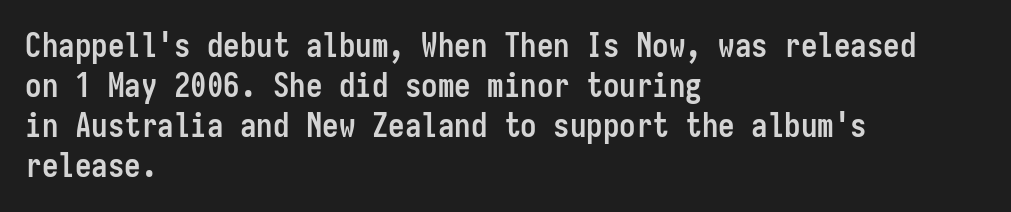
Grotesque or geometric, the face here clearly has no serifs. How are the letters spaced? Ordinarily, with no added tracking. Caption: bold face, heavy strokes. Note the uniform advance width — an 'i' takes as much space as an 'm'. Anything drawn beneath the words? Only blank space. In CSS terms this would be text-align: left.
